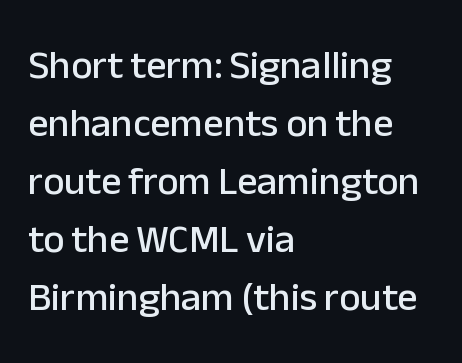
Q: Is the text italic (slanted)? A: No, it is upright.
Q: Is the typeface a serif or a sans-serif typeface? A: Sans-serif.
Q: Is the text underlined? A: No.
Q: How is the paragraph aligned? A: Left-aligned.
Q: Is the spacing between letters normal or unusually wide? A: Normal.
Q: Is the spacing between lines tight, normal or loose? A: Normal.
Q: Width (condensed, normal, or wide)? A: Normal.
Q: Stroke contrast? A: Low.
Q: x-height? A: Medium.
Q: Monospaced? A: No.
